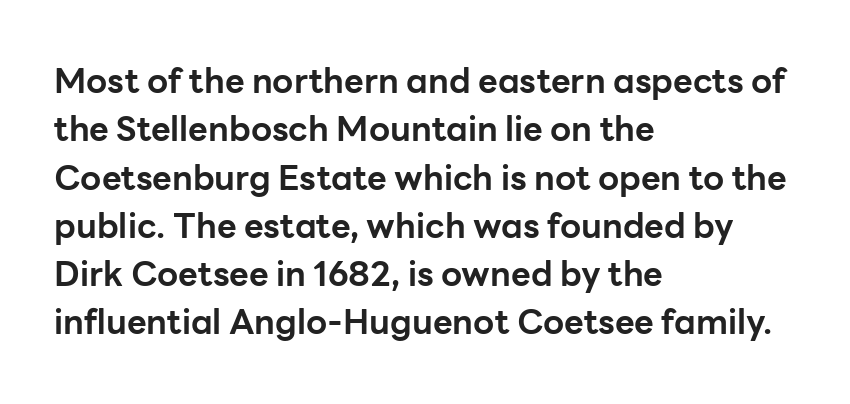
{"serif": "no", "italic": "no", "bold": "yes", "weight": "bold", "width": "normal", "stroke_contrast": "low", "x_height": "medium", "monospaced": "no", "underline": "no", "align": "left", "line_spacing": "normal", "line_spacing_ratio": 1.42, "letter_spacing": "normal", "letter_spacing_em": 0.0, "glyph_px": 34}
